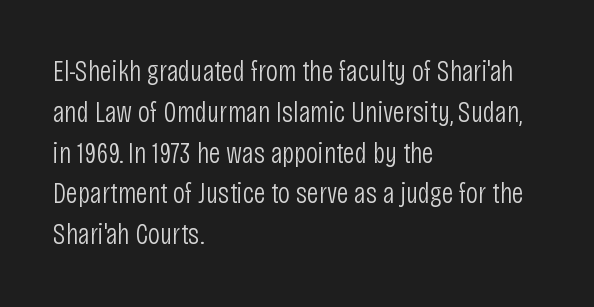
Q: Is the text bold? A: No.
Q: Is the text italic (slanted)? A: No, it is upright.
Q: Is the typeface a serif or a sans-serif typeface? A: Sans-serif.
Q: Is the text underlined? A: No.
Q: How is the paragraph aligned? A: Left-aligned.
Q: Is the spacing between letters normal or unusually wide? A: Normal.
Q: Is the spacing between lines tight, normal or loose? A: Normal.
Q: Width (condensed, normal, or wide)? A: Condensed.
Q: Stroke contrast? A: Low.
Q: x-height? A: Large.
Q: Monospaced? A: No.
